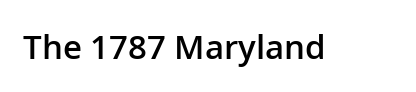
The image shows 33 px semibold sans-serif type, upright; set normal letter spacing, not underlined; low stroke contrast and a medium x-height.
